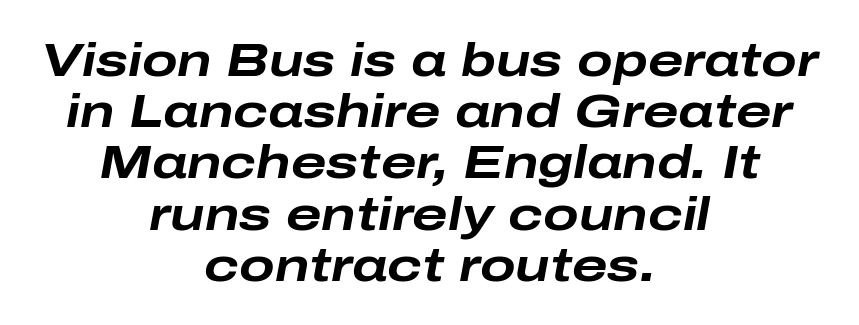
Tracking here is standard; glyphs follow each other at the usual distance. The passage shown stacks its lines with hardly any gap. The typesetting leans heavy: a genuine bold. The passage shown is typed in a proportional face where columns would drift. Any mark beneath the type? The region is blank. There's an unmistakable incline to the writing here.
